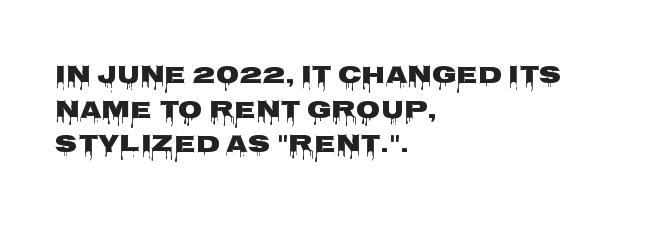
The image shows 25 px bold type, upright; set left-aligned, normal line spacing (1.39x), normal letter spacing, not underlined.
